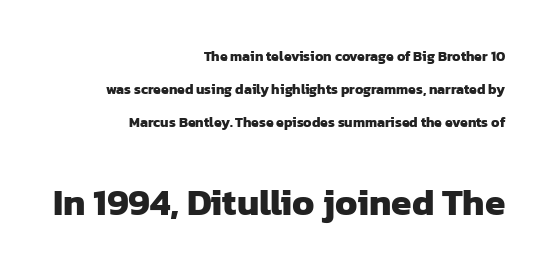
The image shows 37 px heavy sans-serif type; set right-aligned, loose line spacing (2.36x), normal letter spacing, not underlined; the second (bottom) block is 2.64x larger; low stroke contrast and a medium x-height.
